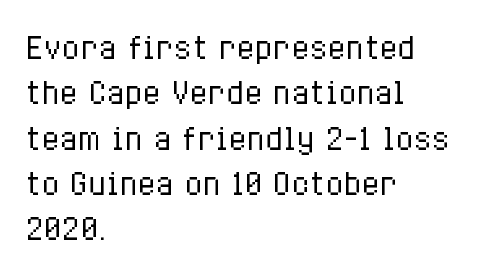
Letters have the restrained weight of plain body copy at most. Whoever set this chose a conventional vertical rhythm. The specimen omits any rule beneath the text block's lines. Do the letters lean? They stand straight. Do the characters align in a grid? No, the font is proportional.
